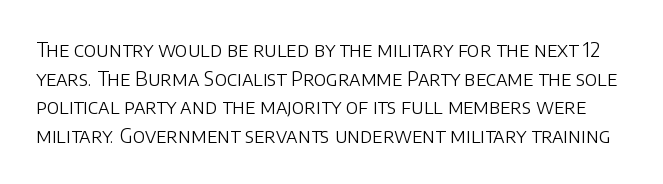
{"italic": "no", "bold": "no", "underline": "no", "line_spacing": "normal", "line_spacing_ratio": 1.43, "letter_spacing": "normal", "letter_spacing_em": 0.0, "glyph_px": 20}
